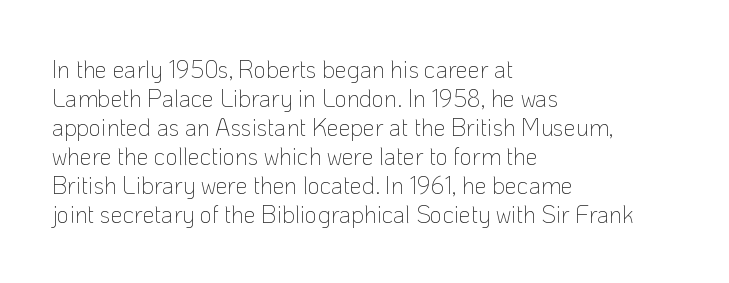
Q: Is the text bold? A: No.
Q: Is the text italic (slanted)? A: No, it is upright.
Q: Is the text underlined? A: No.
Q: How is the paragraph aligned? A: Left-aligned.
Q: Is the spacing between letters normal or unusually wide? A: Normal.
